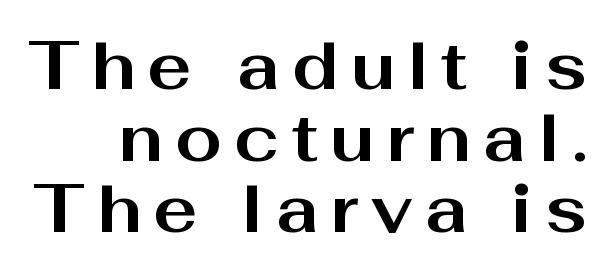
Q: Is the text bold? A: Yes.
Q: Is the text italic (slanted)? A: No, it is upright.
Q: Is the typeface a serif or a sans-serif typeface? A: Sans-serif.
Q: Is the text underlined? A: No.
Q: Is the spacing between lines tight, normal or loose? A: Tight.
Q: Width (condensed, normal, or wide)? A: Wide.
Q: Stroke contrast? A: Medium.
Q: x-height? A: Medium.
Q: Monospaced? A: No.
